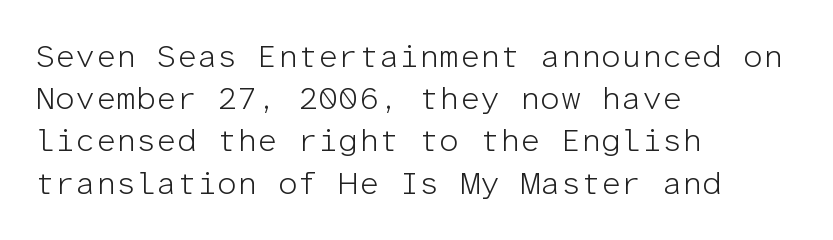
Q: Is the text bold? A: No.
Q: Is the text italic (slanted)? A: No, it is upright.
Q: Is the typeface a serif or a sans-serif typeface? A: Sans-serif.
Q: Is the text underlined? A: No.
Q: How is the paragraph aligned? A: Left-aligned.
Q: Is the spacing between letters normal or unusually wide? A: Normal.
Q: Is the spacing between lines tight, normal or loose? A: Normal.
Q: Width (condensed, normal, or wide)? A: Normal.
Q: Stroke contrast? A: Low.
Q: x-height? A: Medium.
Q: Monospaced? A: Yes.
